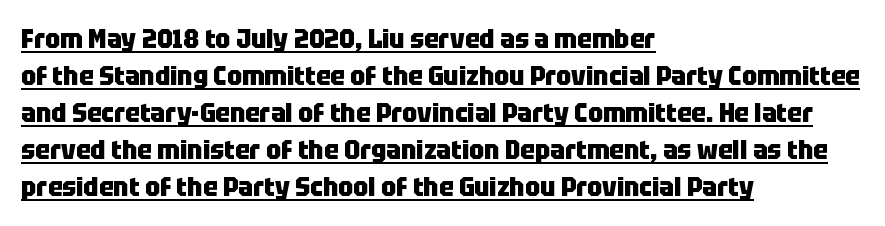
{"italic": "no", "bold": "yes", "underline": "yes", "align": "left", "line_spacing": "normal", "line_spacing_ratio": 1.37, "letter_spacing": "normal", "letter_spacing_em": 0.0, "glyph_px": 27}
